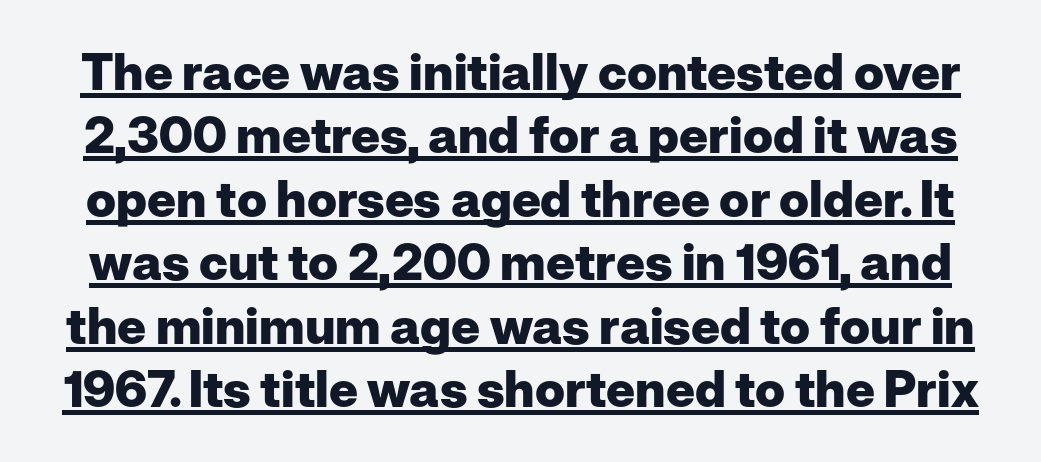
Tall strokes in this sample are plumb rather than angled. Serif or sans? Sans — the stroke terminals are bare. The rows are spaced the way most documents space them. These lines carry a lot of weight — the face is fully bold. Underlining? Definitely there.
